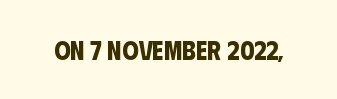
Set as a true bold cut, around the 700 mark. No word sits above an underline. Nothing unusual about the tracking: characters are spaced as the font intends.
